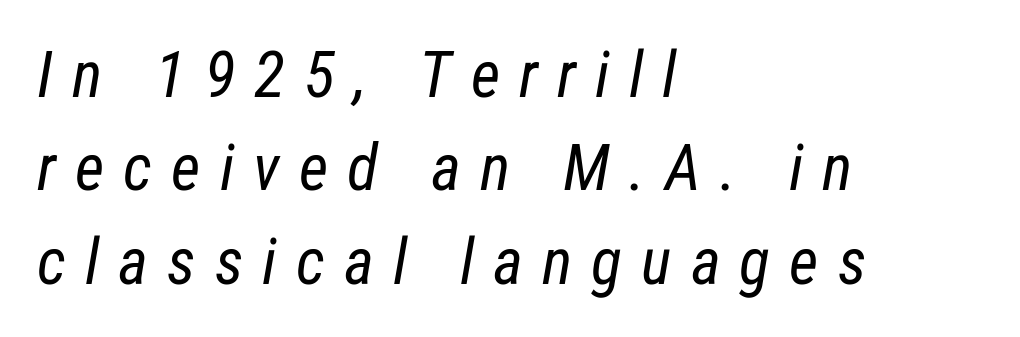
Q: Is the text bold? A: No.
Q: Is the text italic (slanted)? A: Yes, it leans right by about 12 degrees.
Q: Is the text underlined? A: No.
Q: How is the paragraph aligned? A: Left-aligned.
Q: Is the spacing between letters normal or unusually wide? A: Unusually wide.
Q: Is the spacing between lines tight, normal or loose? A: Normal.
Q: Width (condensed, normal, or wide)? A: Condensed.
Q: Stroke contrast? A: Low.
Q: x-height? A: Medium.
Q: Monospaced? A: No.
